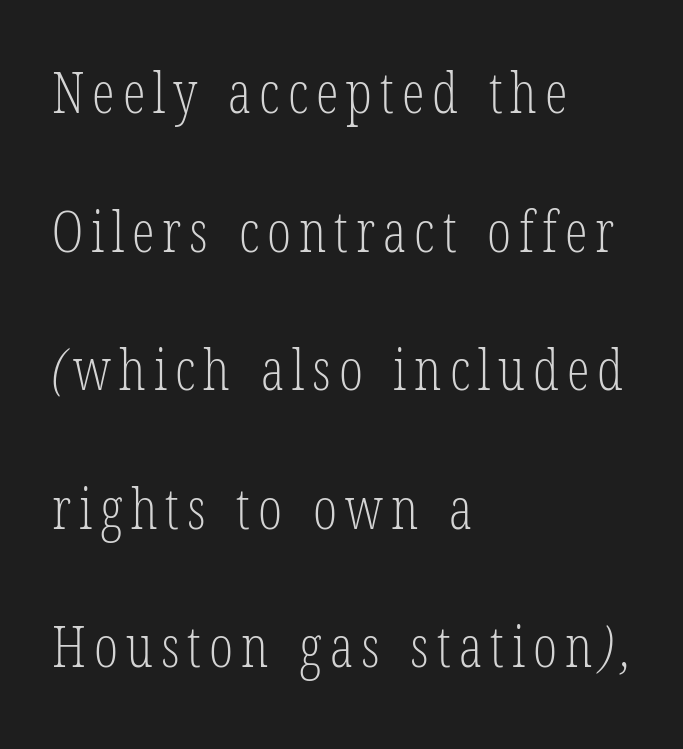
{"serif": "yes", "bold": "no", "weight": "light", "width": "condensed", "stroke_contrast": "low", "x_height": "medium", "monospaced": "no", "underline": "no", "align": "left", "line_spacing": "loose", "line_spacing_ratio": 2.43, "glyph_px": 57}
